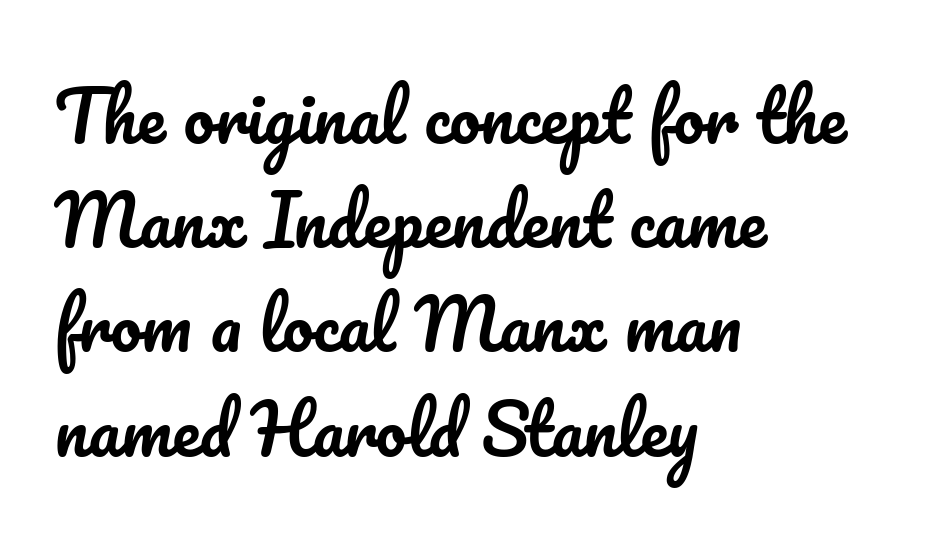
{"width": "normal", "stroke_contrast": "low", "x_height": "small", "monospaced": "no", "underline": "no", "align": "left", "line_spacing": "normal", "line_spacing_ratio": 1.51, "letter_spacing": "normal", "letter_spacing_em": 0.0, "glyph_px": 69}
